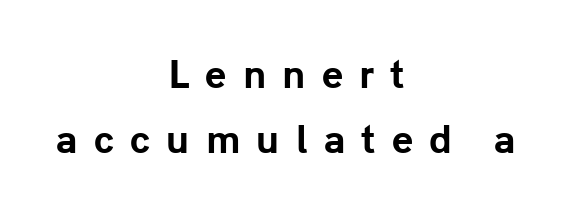
Q: Is the text bold? A: Yes.
Q: Is the text italic (slanted)? A: No, it is upright.
Q: Is the typeface a serif or a sans-serif typeface? A: Sans-serif.
Q: Is the text underlined? A: No.
Q: How is the paragraph aligned? A: Centered.
Q: Is the spacing between letters normal or unusually wide? A: Unusually wide.
Q: Width (condensed, normal, or wide)? A: Normal.
Q: Stroke contrast? A: Low.
Q: x-height? A: Medium.
Q: Monospaced? A: No.
